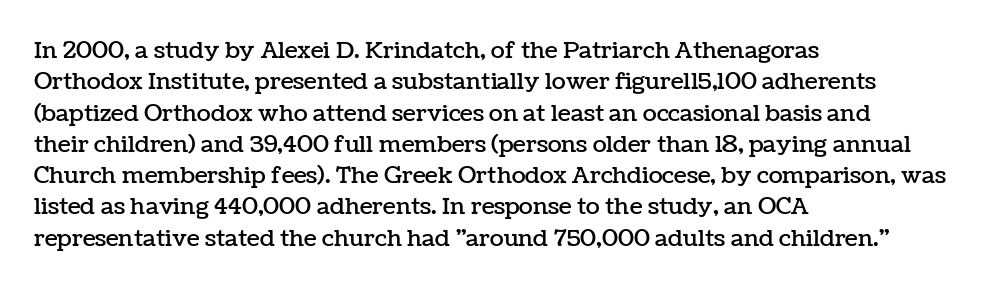
The passage shown is not underscored anywhere. The line texture is even and compact thanks to regular tracking. Nope, not italic — everything's standing straight. Each line starts at the same left margin while the right side varies. Notice how descenders clear the ascenders below comfortably — that's standard leading.
